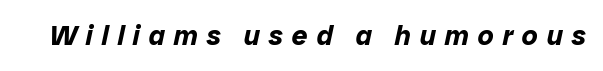
Q: Is the text bold? A: Yes.
Q: Is the text italic (slanted)? A: Yes, it leans right by about 12 degrees.
Q: Is the text underlined? A: No.
Q: Is the spacing between letters normal or unusually wide? A: Unusually wide.
Q: Width (condensed, normal, or wide)? A: Normal.
Q: Stroke contrast? A: Low.
Q: x-height? A: Medium.
Q: Monospaced? A: No.
